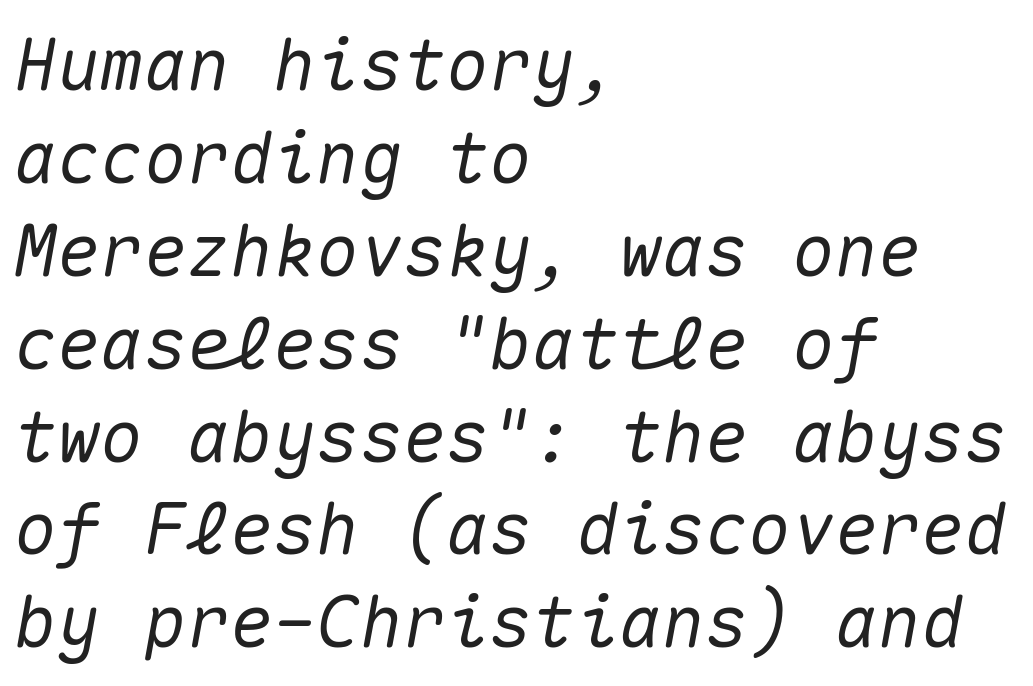
{"italic": "yes", "lean": "right", "slant_degrees": 10, "width": "normal", "stroke_contrast": "medium", "x_height": "medium", "monospaced": "yes", "underline": "no", "align": "left", "line_spacing": "normal", "line_spacing_ratio": 1.29, "letter_spacing": "normal", "letter_spacing_em": 0.0, "glyph_px": 72}
